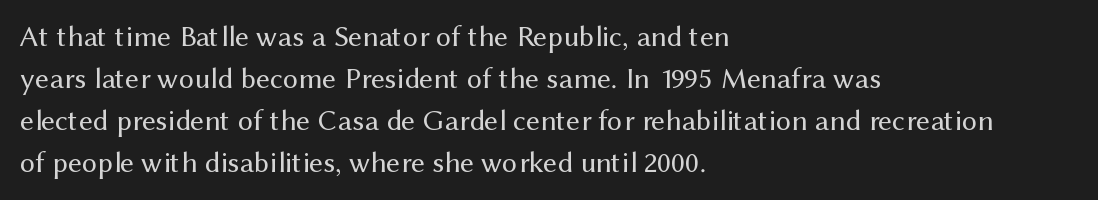
The image shows 30 px regular-weight sans-serif type, upright; set left-aligned, normal line spacing (1.4x), normal letter spacing, not underlined; medium stroke contrast and a medium x-height.
